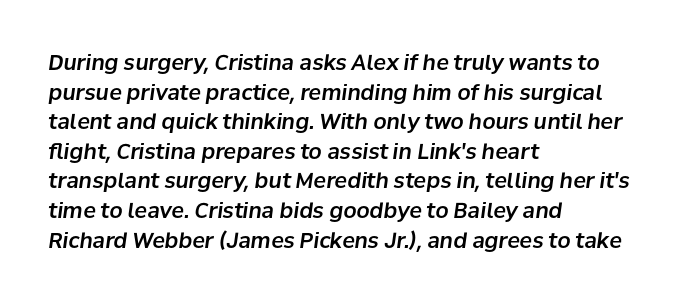
The image shows 21 px text type, italic (leaning right); set left-aligned, normal line spacing (1.41x), normal letter spacing, not underlined.
